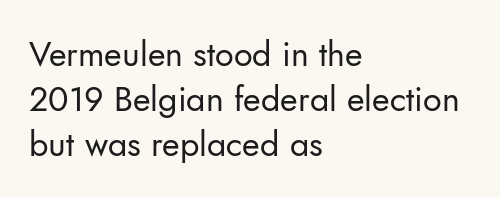
Varying glyph widths throughout — classic text-font behaviour. The compositor pushed each line to the left boundary. Underline: absent. The face used here is a sans, in the tradition of grotesques and geometrics. In terms of posture, this sample is upright.
